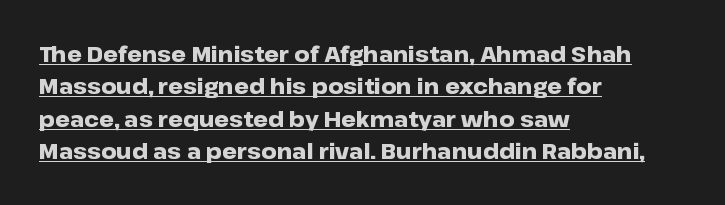
Nobody touched the tracking dial on this one. Typesetter's note: full bold, strokes at maximum text heaviness. Like a heading marked for emphasis, these lines bear an underscore. Quick note: interline space is typical. Posture: upright roman. All the whitespace from short lines collects on the right.
